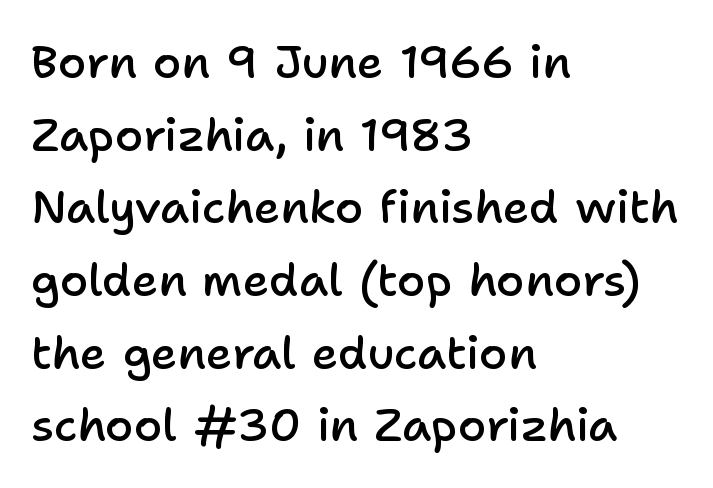
The axis of the letterforms is exactly vertical. The face used here is proportionally spaced, like ordinary book or web type. Does the weight exceed regular? Yes, but only to semibold. The lines sit at an ordinary, default distance from one another. The letters carry no serifs — their stems end cleanly without finishing strokes. Typeset ragged right — the left edge is the straight one.
